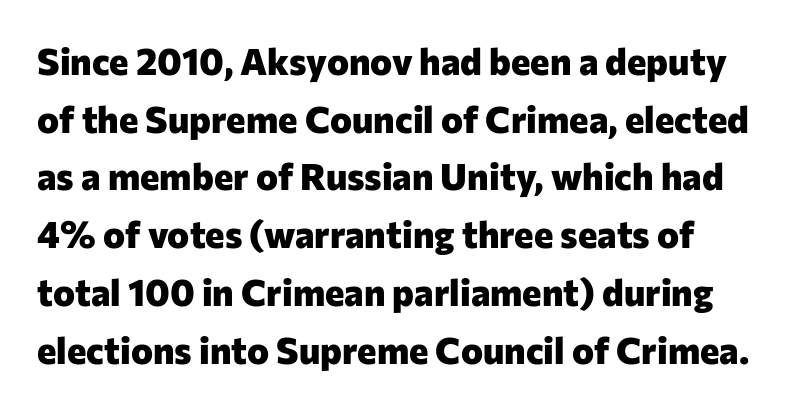
The image shows 37 px heavy sans-serif type, upright; set normal line spacing (1.56x), normal letter spacing, not underlined; low stroke contrast and a medium x-height.
